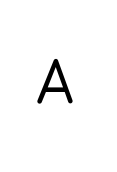
Upright lettering throughout. Spacing verdict: proportional, widths tailored to each character. The characters are drawn with everyday or finer stroke widths. These lines are composed in type without serifs.
